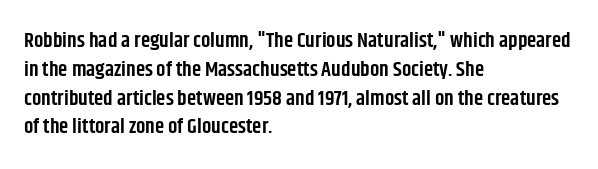
{"italic": "no", "bold": "semi", "underline": "no", "align": "left", "line_spacing": "normal", "line_spacing_ratio": 1.37, "letter_spacing": "normal", "letter_spacing_em": 0.0, "glyph_px": 21}
